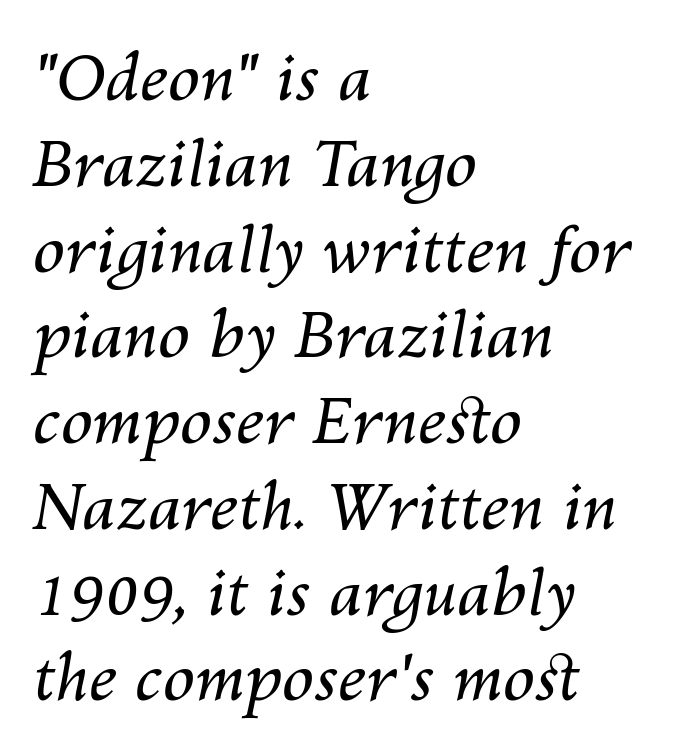
Q: Is the text bold? A: No.
Q: Is the text italic (slanted)? A: Yes, it leans right by about 10 degrees.
Q: Is the text underlined? A: No.
Q: How is the paragraph aligned? A: Left-aligned.
Q: Is the spacing between letters normal or unusually wide? A: Normal.
Q: Is the spacing between lines tight, normal or loose? A: Normal.
Q: Width (condensed, normal, or wide)? A: Normal.
Q: Stroke contrast? A: Medium.
Q: x-height? A: Medium.
Q: Monospaced? A: No.
